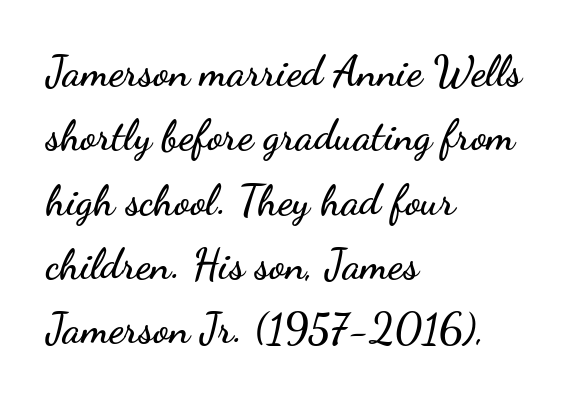
One glance says typical: line gaps are just what's usual. Left-aligned paragraph, ragged on the right. Looks like regular typesetting: each glyph gets only the width it needs. Nobody touched the tracking dial on this one.
